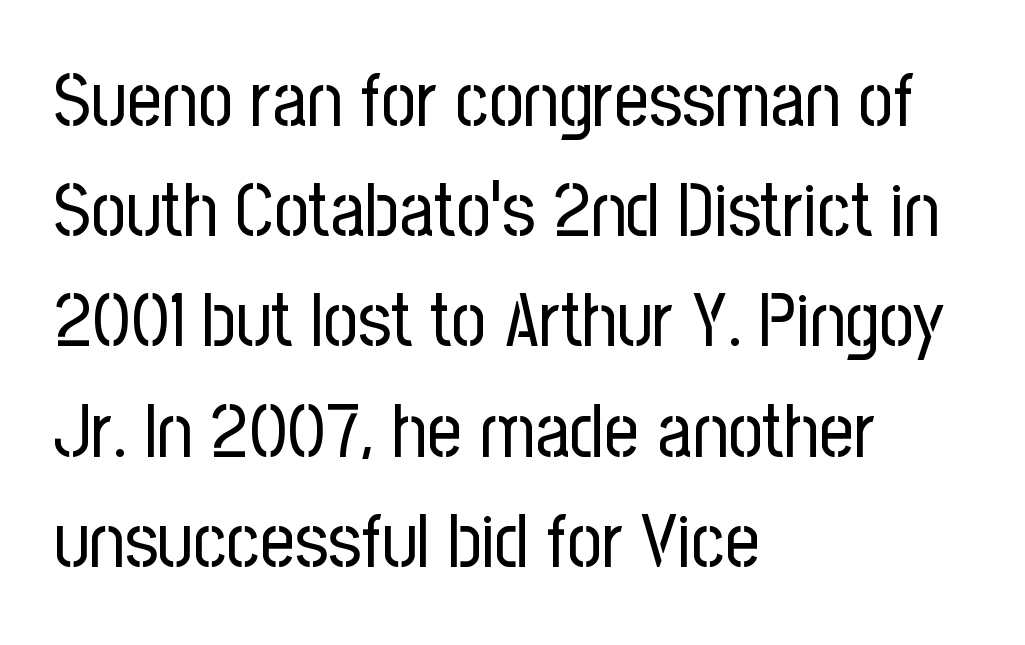
Q: Is the text bold? A: No.
Q: Is the text italic (slanted)? A: No, it is upright.
Q: Is the typeface a serif or a sans-serif typeface? A: Sans-serif.
Q: Is the text underlined? A: No.
Q: How is the paragraph aligned? A: Left-aligned.
Q: Is the spacing between letters normal or unusually wide? A: Normal.
Q: Is the spacing between lines tight, normal or loose? A: Normal.
Q: Width (condensed, normal, or wide)? A: Condensed.
Q: Stroke contrast? A: Low.
Q: x-height? A: Medium.
Q: Monospaced? A: No.
